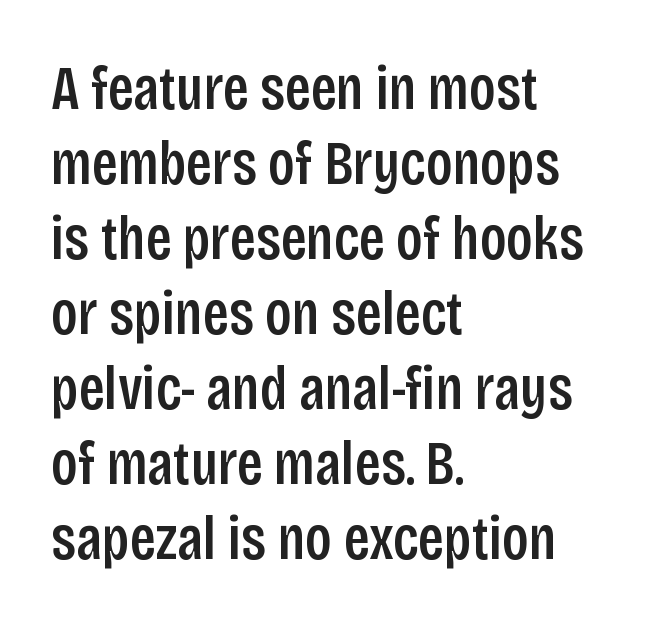
{"serif": "no", "italic": "no", "width": "condensed", "stroke_contrast": "low", "x_height": "large", "monospaced": "no", "underline": "no", "align": "left", "line_spacing_ratio": 1.21, "letter_spacing": "normal", "letter_spacing_em": 0.0, "glyph_px": 62}
